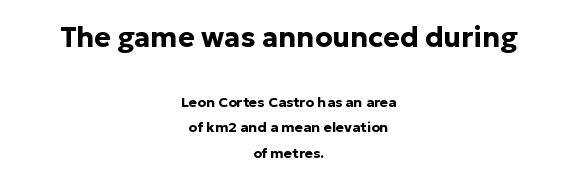
{"serif": "no", "italic": "no", "bold": "yes", "weight": "bold", "width": "normal", "stroke_contrast": "low", "x_height": "medium", "monospaced": "no", "underline": "no", "align": "center", "line_spacing_ratio": 1.83, "letter_spacing": "normal", "letter_spacing_em": 0.0, "larger_block": "first", "size_ratio": 2.0, "glyph_px": 28}
